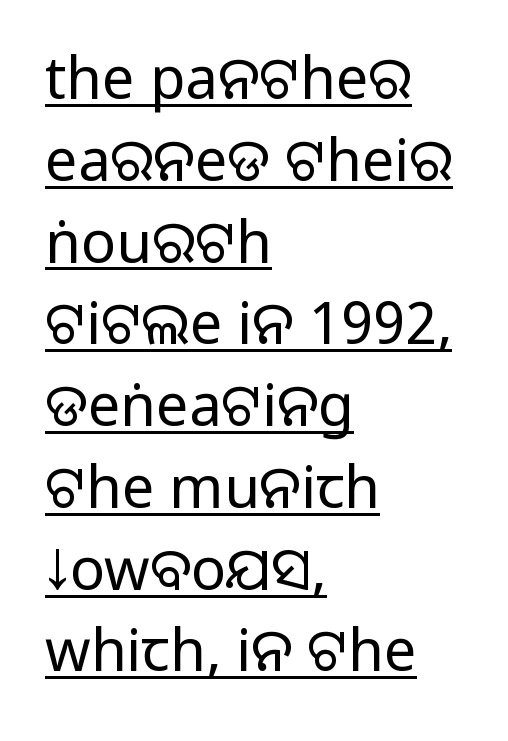
You could call the tracking neutral — neither tight nor loose. Summary of weight: not heavy and not bold. Is there much room between lines? A standard amount, neither cramped nor airy. The characters display no serif detailing; their extremities are plain. The rag falls on the right side of this text block. Italic: no, the glyphs are upright roman.
